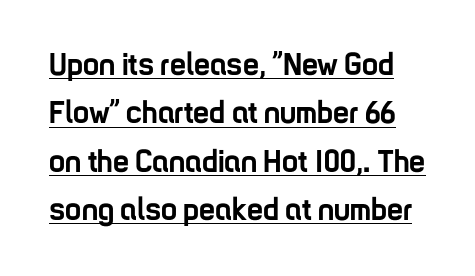
This sample has the flowing, uneven cadence of proportional lettering. What stands out about the letter spacing? Nothing — it is the standard amount. Thick stems and heavy bowls — unmistakably bold. Each line of the rendering has a horizontal stroke beneath the glyphs. I'd call this a sans setting — the letters go barefoot.
